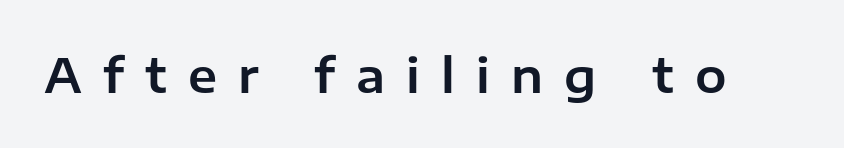
The image shows 47 px sans-serif type, upright; set unusually wide letter spacing (+0.45 em), not underlined; low stroke contrast and a medium x-height.
